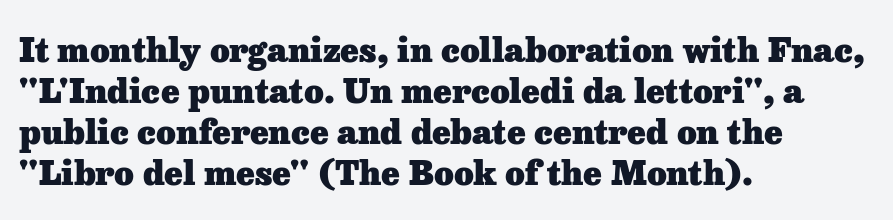
{"serif": "yes", "italic": "no", "bold": "yes", "weight": "heavy", "width": "normal", "stroke_contrast": "low", "x_height": "medium", "monospaced": "no", "underline": "no", "align": "left", "line_spacing_ratio": 1.21, "letter_spacing": "normal", "letter_spacing_em": 0.0, "glyph_px": 34}
